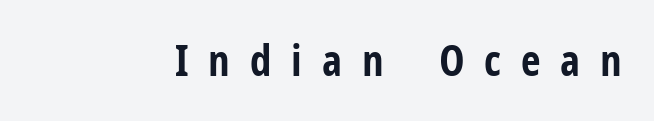
The image shows 43 px bold, condensed sans-serif type, upright; set unusually wide letter spacing (+0.46 em), not underlined; low stroke contrast and a medium x-height.
